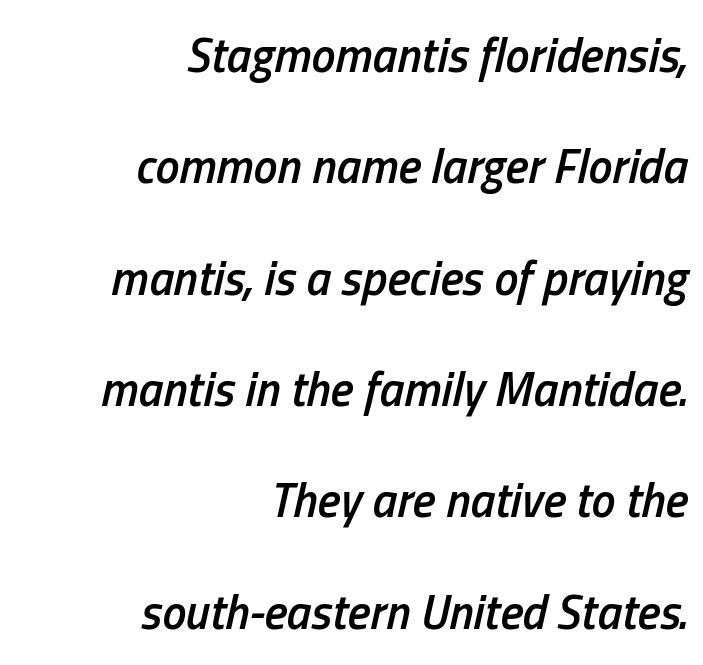
Q: Is the text bold? A: Semi-bold.
Q: Is the text italic (slanted)? A: Yes, it leans right by about 13 degrees.
Q: Is the text underlined? A: No.
Q: How is the paragraph aligned? A: Right-aligned.
Q: Is the spacing between letters normal or unusually wide? A: Normal.
Q: Is the spacing between lines tight, normal or loose? A: Loose.
Q: Width (condensed, normal, or wide)? A: Condensed.
Q: Stroke contrast? A: Low.
Q: x-height? A: Medium.
Q: Monospaced? A: No.
